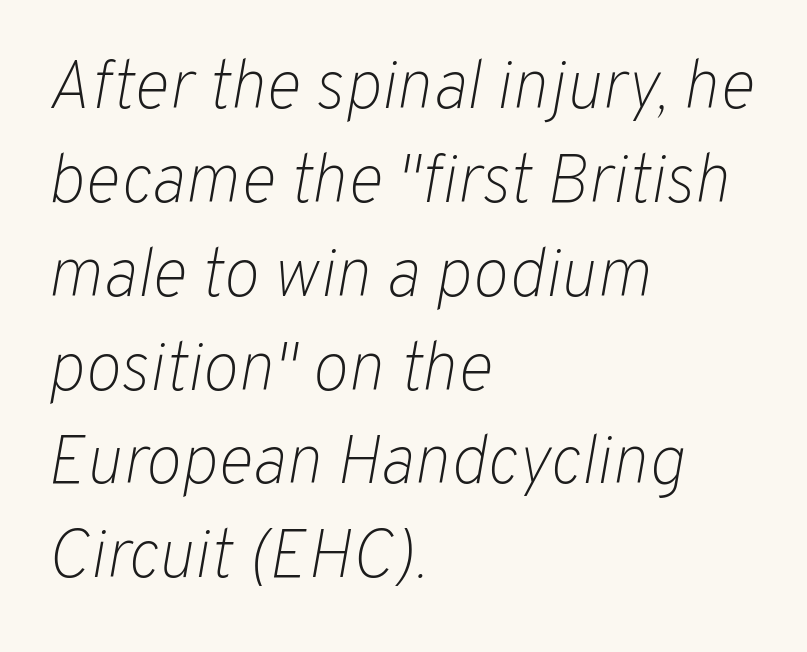
The image shows 68 px light type, italic (leaning right); set left-aligned, normal line spacing (1.38x), normal letter spacing, not underlined; low stroke contrast and a medium x-height.
